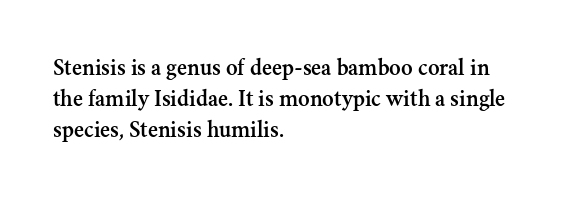
{"italic": "no", "underline": "no", "align": "left", "line_spacing": "normal", "line_spacing_ratio": 1.3, "letter_spacing": "normal", "letter_spacing_em": 0.0, "glyph_px": 24}
